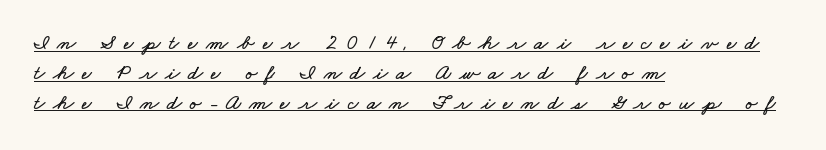
{"underline": "yes", "align": "left", "line_spacing": "normal", "line_spacing_ratio": 1.42, "letter_spacing": "wide", "letter_spacing_em": 0.4, "glyph_px": 21}
